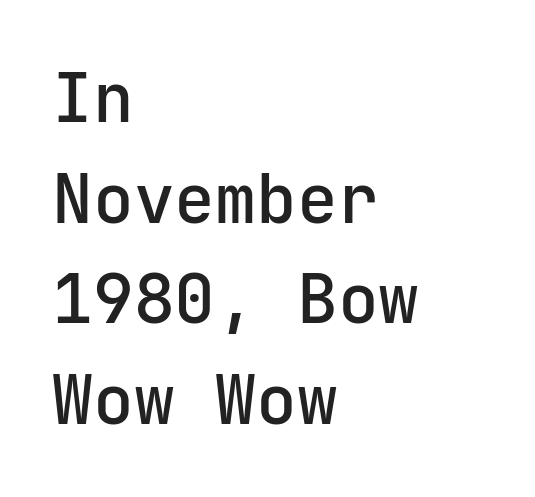
The image shows 68 px sans-serif type, upright, monospaced; set left-aligned, normal line spacing (1.48x), normal letter spacing, not underlined; low stroke contrast and a medium x-height.
